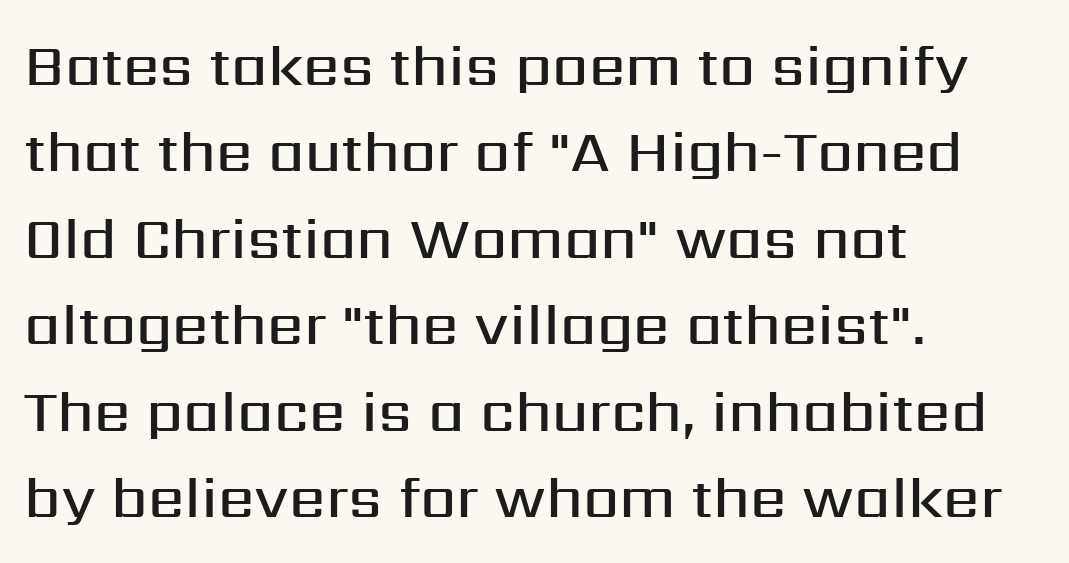
Bare-footed words on every line. No italicization has been applied; the sample stays upright. Weight check: semibold — heavier than regular, not quite bold. Check where the strokes stop: nothing finishes them off — pure sans. This sample has the flowing, uneven cadence of proportional lettering. Line spacing here is normal.
